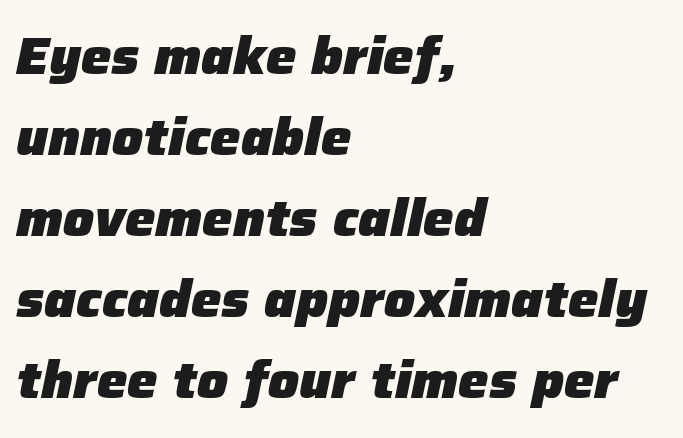
{"italic": "yes", "lean": "right", "slant_degrees": 12, "bold": "yes", "weight": "heavy", "width": "normal", "stroke_contrast": "low", "x_height": "medium", "monospaced": "no", "underline": "no", "align": "left", "line_spacing": "normal", "line_spacing_ratio": 1.59, "letter_spacing": "normal", "letter_spacing_em": 0.0, "glyph_px": 51}
